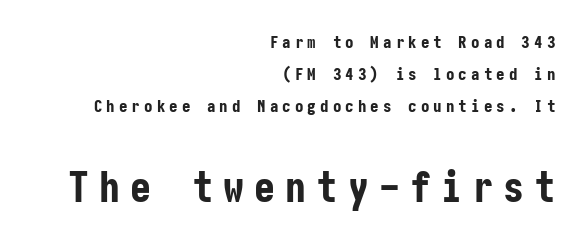
Short and long lines alike share a common ending point at right. Serifs: no, the terminals of the letterforms are clean. The type is letterspaced generously, with wide tracking. Posture: vertical.
